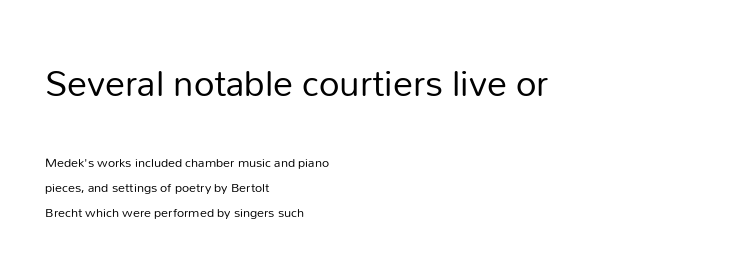
{"serif": "no", "italic": "no", "bold": "no", "weight": "regular", "width": "normal", "stroke_contrast": "low", "x_height": "medium", "monospaced": "no", "underline": "no", "align": "left", "line_spacing_ratio": 1.79, "letter_spacing": "normal", "letter_spacing_em": 0.0, "larger_block": "first", "size_ratio": 2.86, "glyph_px": 40}
